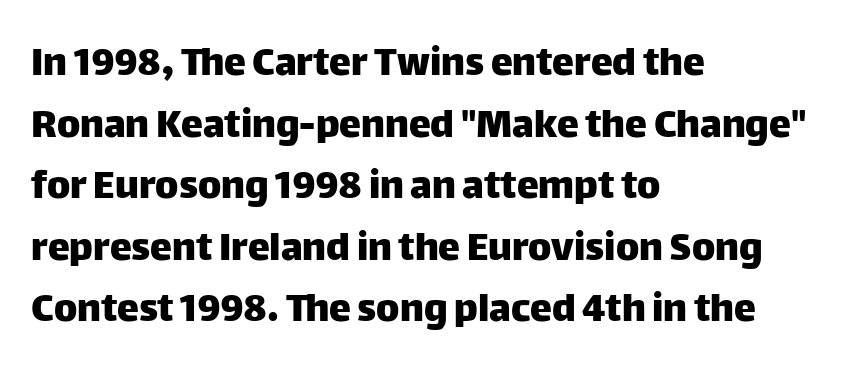
{"serif": "no", "italic": "no", "width": "normal", "stroke_contrast": "low", "x_height": "large", "monospaced": "no", "underline": "no", "align": "left", "line_spacing": "normal", "line_spacing_ratio": 1.4, "letter_spacing": "normal", "letter_spacing_em": 0.0, "glyph_px": 44}
